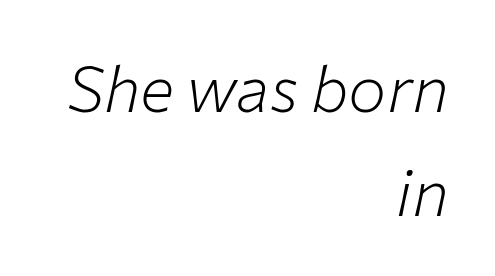
The image shows 64 px light type, italic (leaning right); set right-aligned, normal line spacing (1.62x), normal letter spacing, not underlined; low stroke contrast and a medium x-height.
